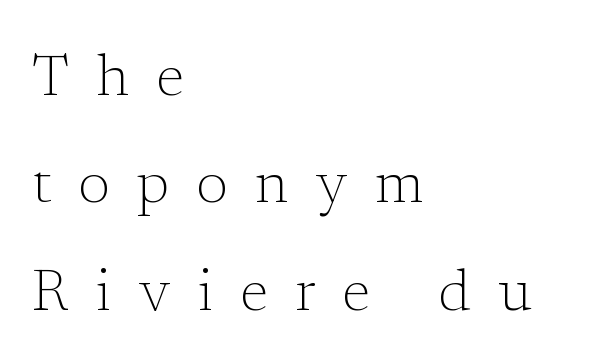
{"serif": "yes", "italic": "no", "bold": "no", "weight": "light", "width": "normal", "stroke_contrast": "low", "x_height": "medium", "monospaced": "no", "underline": "no", "align": "left", "line_spacing_ratio": 1.85, "letter_spacing": "wide", "letter_spacing_em": 0.47, "glyph_px": 58}
